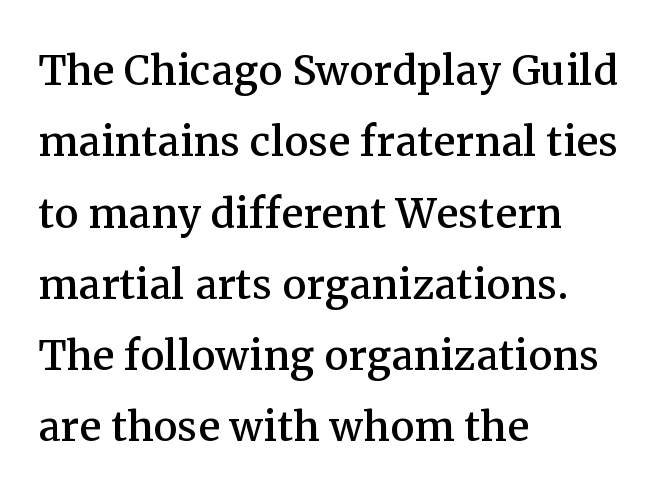
{"serif": "yes", "italic": "no", "width": "normal", "stroke_contrast": "medium", "x_height": "medium", "monospaced": "no", "underline": "no", "align": "left", "line_spacing": "normal", "line_spacing_ratio": 1.32, "letter_spacing": "normal", "letter_spacing_em": 0.0, "glyph_px": 54}
